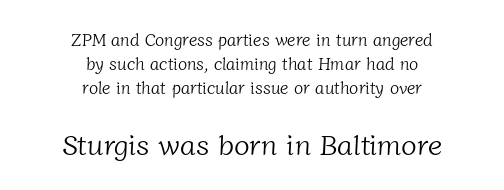
Q: Is the text bold? A: No.
Q: Is the typeface a serif or a sans-serif typeface? A: Serif.
Q: Is the text underlined? A: No.
Q: How is the paragraph aligned? A: Centered.
Q: Is the spacing between letters normal or unusually wide? A: Normal.
Q: Is the spacing between lines tight, normal or loose? A: Normal.
Q: Which block of text is set in a larger size, the first (top) or the second (bottom)? A: The second (bottom) one.
Q: Width (condensed, normal, or wide)? A: Normal.
Q: Stroke contrast? A: Low.
Q: x-height? A: Medium.
Q: Monospaced? A: No.
